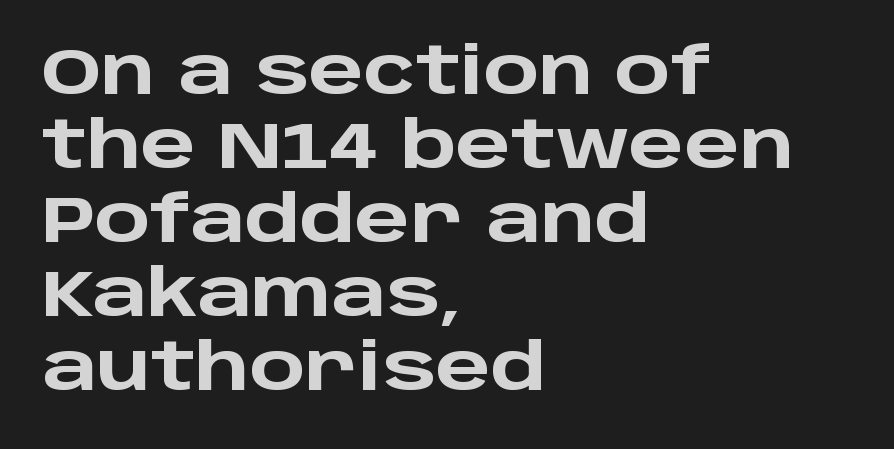
The image shows 65 px heavy, wide sans-serif type, upright; set left-aligned, tight line spacing (1.14x), normal letter spacing, not underlined; low stroke contrast and a large x-height.
